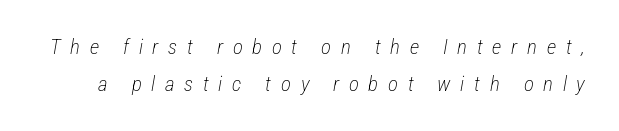
Loose tracking; the words dissolve into strings of separated letters. The typesetting does not lean heavy: it is not bold. The baseline area is clear. These lines were composed using italics.
